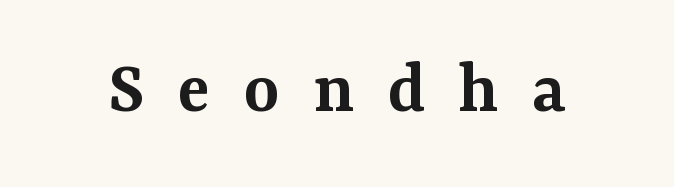
Between one letter and the next there's a generous, obvious gap. Check where the strokes stop: tiny serifs finish them off. The passage shown is not underscored anywhere. The type sits square on the baseline with zero lean.
